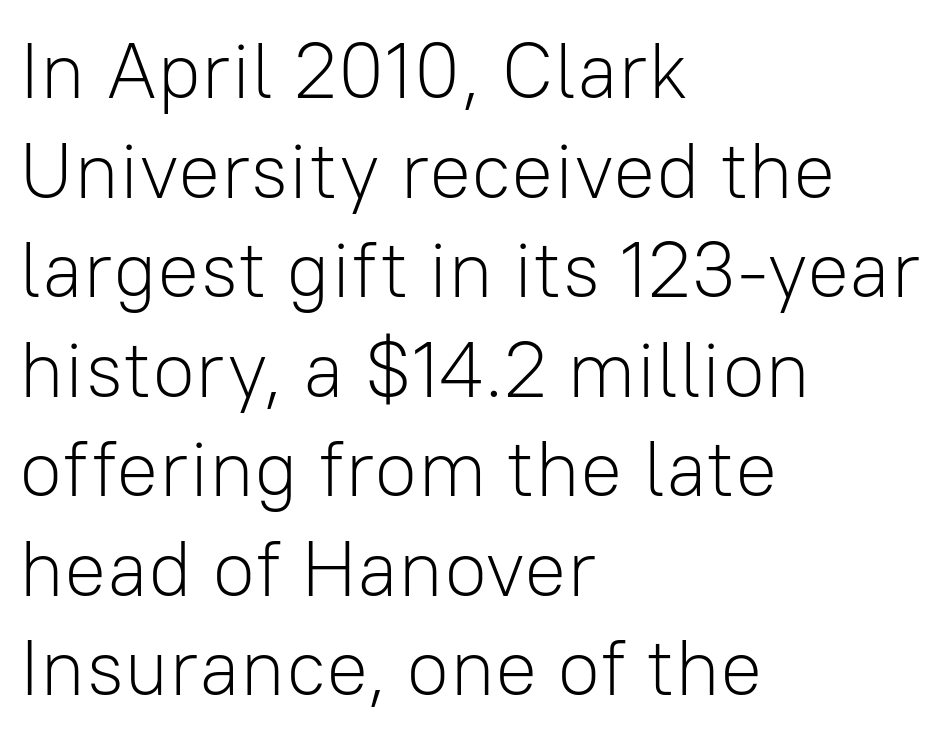
The image shows 79 px light sans-serif type, upright; set left-aligned, normal line spacing (1.26x), normal letter spacing, not underlined; low stroke contrast and a medium x-height.
